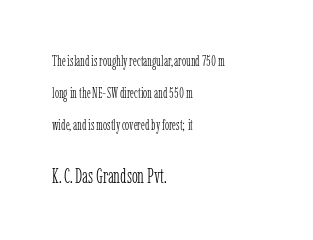
Q: Is the text bold? A: No.
Q: Is the text italic (slanted)? A: No, it is upright.
Q: Is the text underlined? A: No.
Q: How is the paragraph aligned? A: Left-aligned.
Q: Is the spacing between letters normal or unusually wide? A: Normal.
Q: Is the spacing between lines tight, normal or loose? A: Loose.
Q: Which block of text is set in a larger size, the first (top) or the second (bottom)? A: The second (bottom) one.
